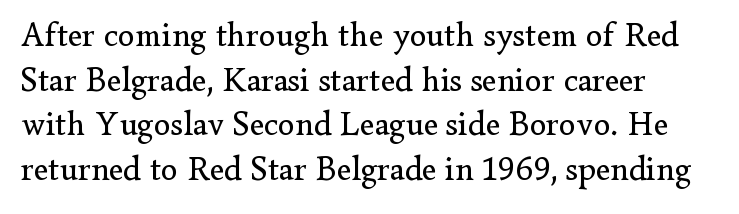
The image shows 34 px regular-weight serif type, upright; set left-aligned, normal line spacing (1.31x), normal letter spacing, not underlined; low stroke contrast and a small x-height.
